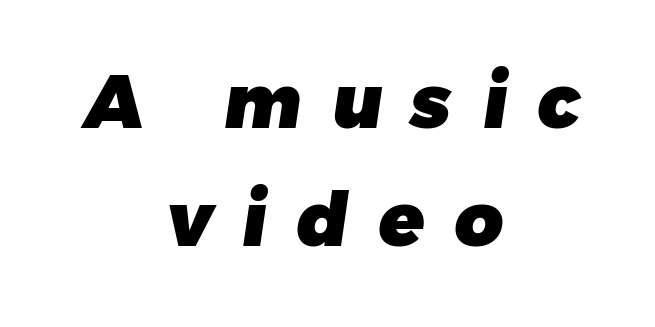
Q: Is the text bold? A: Yes.
Q: Is the typeface a serif or a sans-serif typeface? A: Sans-serif.
Q: Is the text underlined? A: No.
Q: How is the paragraph aligned? A: Centered.
Q: Is the spacing between letters normal or unusually wide? A: Unusually wide.
Q: Is the spacing between lines tight, normal or loose? A: Normal.
Q: Width (condensed, normal, or wide)? A: Normal.
Q: Stroke contrast? A: Low.
Q: x-height? A: Medium.
Q: Monospaced? A: No.
